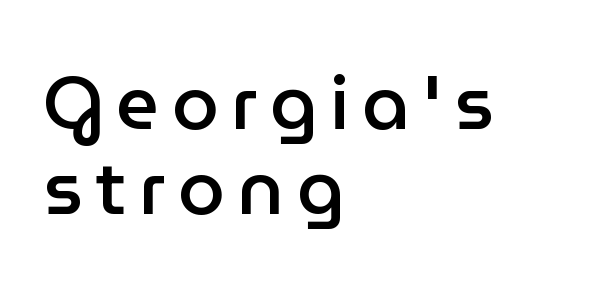
Q: Is the text bold? A: Semi-bold.
Q: Is the text italic (slanted)? A: No, it is upright.
Q: Is the typeface a serif or a sans-serif typeface? A: Sans-serif.
Q: Is the text underlined? A: No.
Q: How is the paragraph aligned? A: Left-aligned.
Q: Is the spacing between lines tight, normal or loose? A: Tight.
Q: Width (condensed, normal, or wide)? A: Normal.
Q: Stroke contrast? A: Low.
Q: x-height? A: Medium.
Q: Monospaced? A: No.
